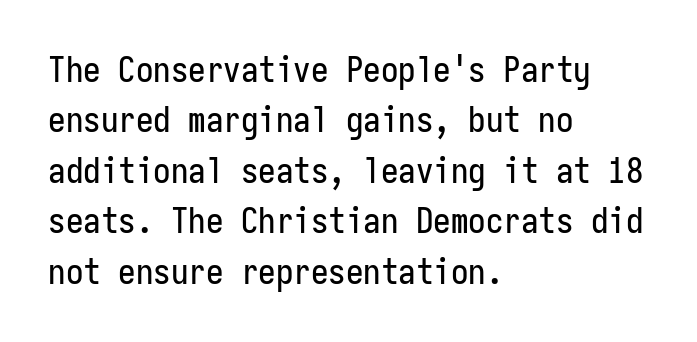
{"serif": "no", "italic": "no", "width": "condensed", "stroke_contrast": "low", "x_height": "medium", "monospaced": "yes", "underline": "no", "align": "left", "line_spacing": "normal", "line_spacing_ratio": 1.44, "letter_spacing": "normal", "letter_spacing_em": 0.0, "glyph_px": 35}
